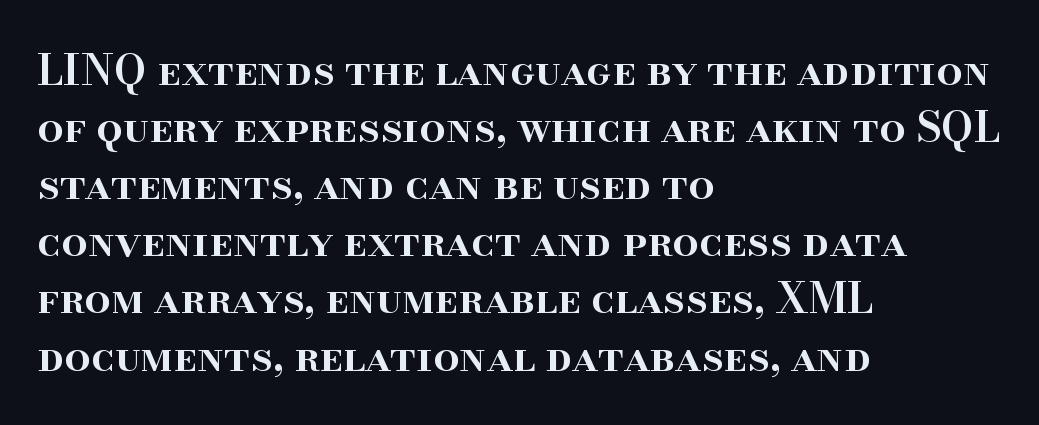
{"serif": "yes", "italic": "no", "bold": "semi", "weight": "semibold", "width": "normal", "stroke_contrast": "high", "x_height": "small", "monospaced": "no", "underline": "no", "align": "left", "line_spacing": "normal", "line_spacing_ratio": 1.36, "letter_spacing": "normal", "letter_spacing_em": 0.0, "glyph_px": 42}
